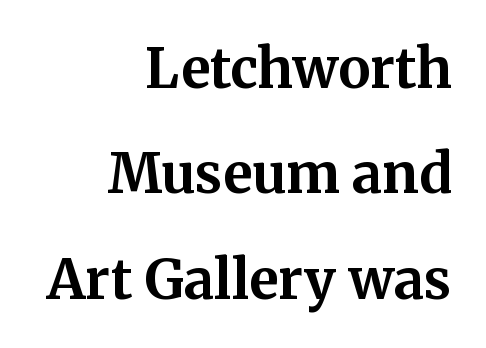
The lines in this sample share a right terminus and differ only in where they begin. The glyphs in this specimen are seriffed. Designer's note — italics off, roman on. Caption: standard tracking, unaltered. Spacing verdict: proportional, widths tailored to each character.
